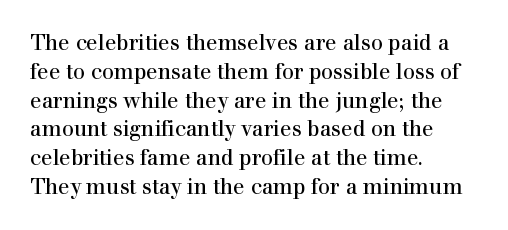
Q: Is the text italic (slanted)? A: No, it is upright.
Q: Is the text underlined? A: No.
Q: How is the paragraph aligned? A: Left-aligned.
Q: Is the spacing between letters normal or unusually wide? A: Normal.
Q: Is the spacing between lines tight, normal or loose? A: Normal.
